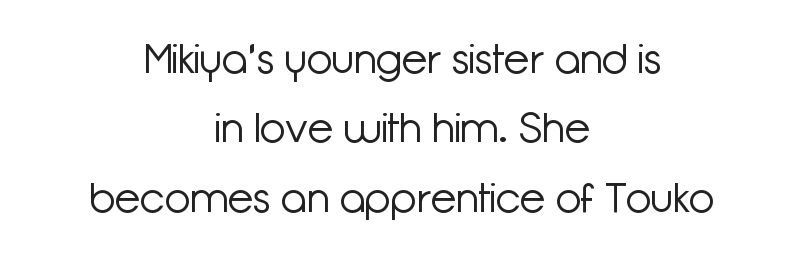
The image shows 42 px light sans-serif type, upright; set centered, normal line spacing (1.65x), normal letter spacing, not underlined; low stroke contrast and a medium x-height.
